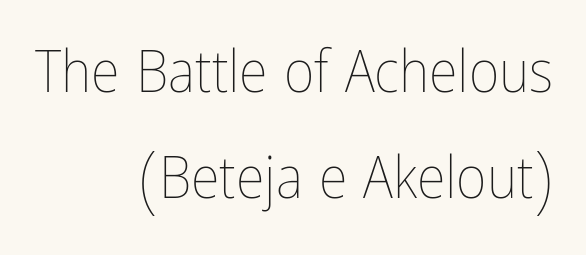
{"italic": "no", "bold": "no", "weight": "thin", "width": "condensed", "stroke_contrast": "low", "x_height": "medium", "monospaced": "no", "underline": "no", "align": "right", "line_spacing_ratio": 1.8, "letter_spacing": "normal", "letter_spacing_em": 0.0, "glyph_px": 59}
